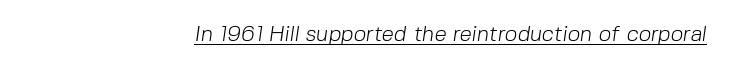
The passage shown is underscored from start to finish. Nobody touched the tracking dial on this one. No letter is thick-stroked: the sample isn't bold.
